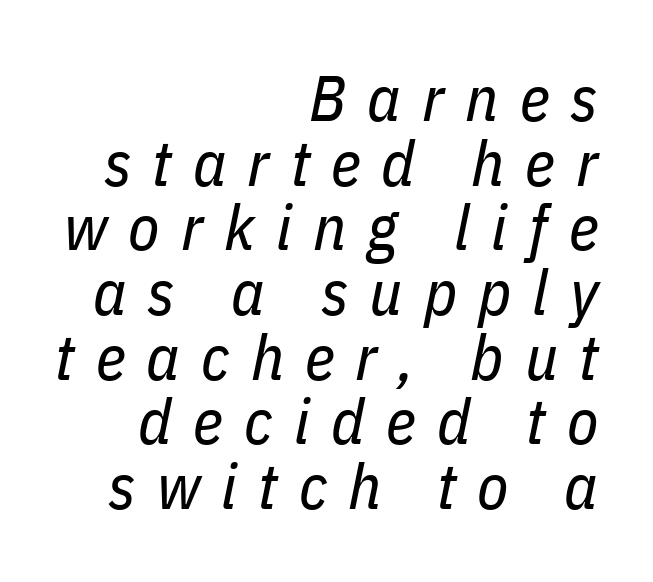
{"italic": "yes", "lean": "right", "slant_degrees": 11, "bold": "no", "weight": "regular", "width": "condensed", "stroke_contrast": "low", "x_height": "medium", "monospaced": "no", "underline": "no", "align": "right", "line_spacing": "tight", "line_spacing_ratio": 1.01, "letter_spacing": "wide", "letter_spacing_em": 0.33, "glyph_px": 64}
